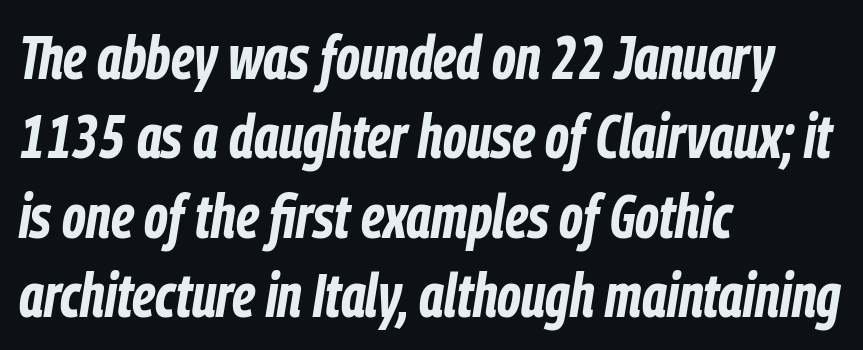
Caption: multi-line text, flush left, ragged right. Plenty of ink on the page — the face is bold. Looks like regular typesetting: each glyph gets only the width it needs. Decoration check: the copy has no underline. Designer's note — italics engaged. Honestly, the row spacing looks completely unremarkable.
